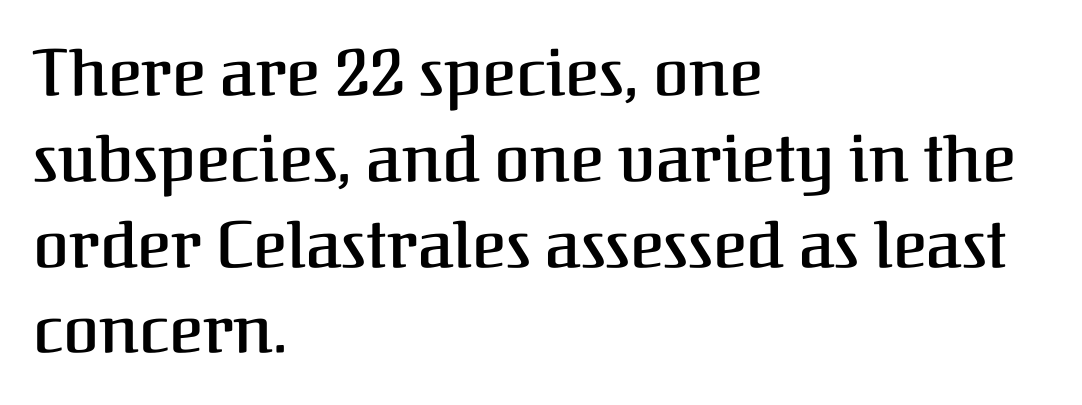
Q: Is the text bold? A: Semi-bold.
Q: Is the text italic (slanted)? A: No, it is upright.
Q: Is the typeface a serif or a sans-serif typeface? A: Serif.
Q: Is the text underlined? A: No.
Q: How is the paragraph aligned? A: Left-aligned.
Q: Is the spacing between letters normal or unusually wide? A: Normal.
Q: Is the spacing between lines tight, normal or loose? A: Normal.
Q: Width (condensed, normal, or wide)? A: Normal.
Q: Stroke contrast? A: Medium.
Q: x-height? A: Medium.
Q: Monospaced? A: No.
